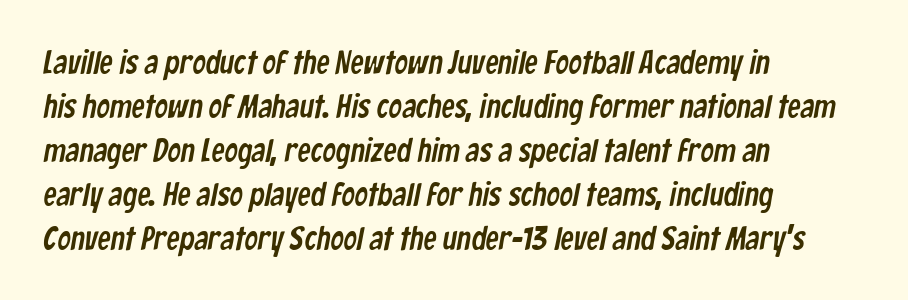
Q: Is the typeface a serif or a sans-serif typeface? A: Sans-serif.
Q: Is the text underlined? A: No.
Q: How is the paragraph aligned? A: Left-aligned.
Q: Is the spacing between letters normal or unusually wide? A: Normal.
Q: Is the spacing between lines tight, normal or loose? A: Normal.
Q: Width (condensed, normal, or wide)? A: Condensed.
Q: Stroke contrast? A: Low.
Q: x-height? A: Medium.
Q: Monospaced? A: No.
